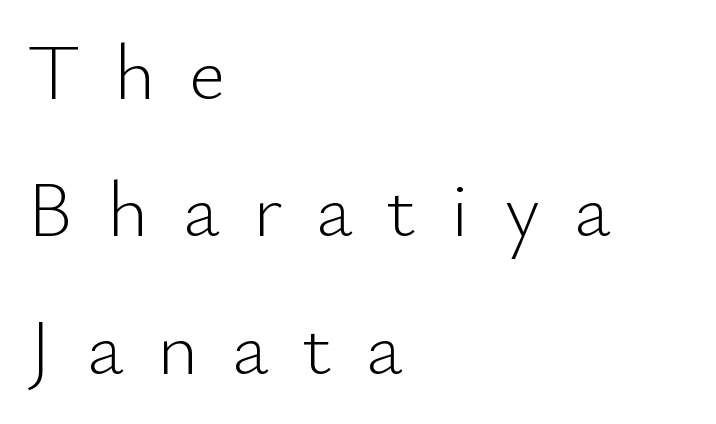
Q: Is the text bold? A: No.
Q: Is the text italic (slanted)? A: No, it is upright.
Q: Is the typeface a serif or a sans-serif typeface? A: Sans-serif.
Q: Is the text underlined? A: No.
Q: How is the paragraph aligned? A: Left-aligned.
Q: Is the spacing between letters normal or unusually wide? A: Unusually wide.
Q: Width (condensed, normal, or wide)? A: Normal.
Q: Stroke contrast? A: Low.
Q: x-height? A: Small.
Q: Monospaced? A: No.
